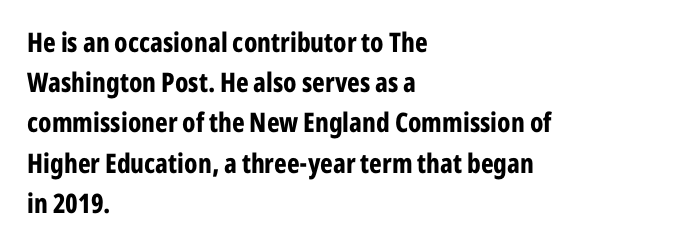
{"italic": "no", "bold": "yes", "underline": "no", "align": "left", "line_spacing": "normal", "line_spacing_ratio": 1.49, "letter_spacing": "normal", "letter_spacing_em": 0.0, "glyph_px": 27}
